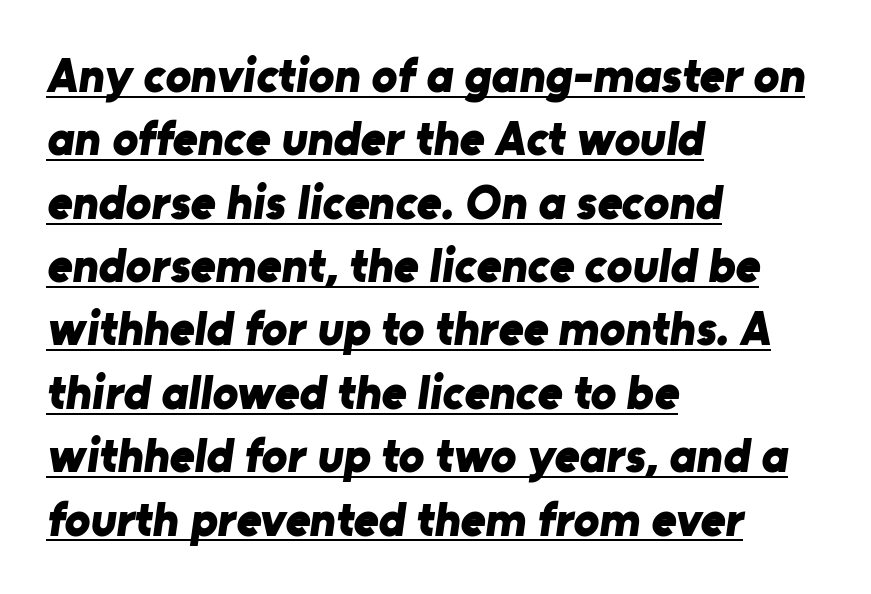
Q: Is the text bold? A: Yes.
Q: Is the typeface a serif or a sans-serif typeface? A: Sans-serif.
Q: Is the text underlined? A: Yes.
Q: How is the paragraph aligned? A: Left-aligned.
Q: Is the spacing between letters normal or unusually wide? A: Normal.
Q: Is the spacing between lines tight, normal or loose? A: Normal.
Q: Width (condensed, normal, or wide)? A: Normal.
Q: Stroke contrast? A: Low.
Q: x-height? A: Medium.
Q: Monospaced? A: No.
